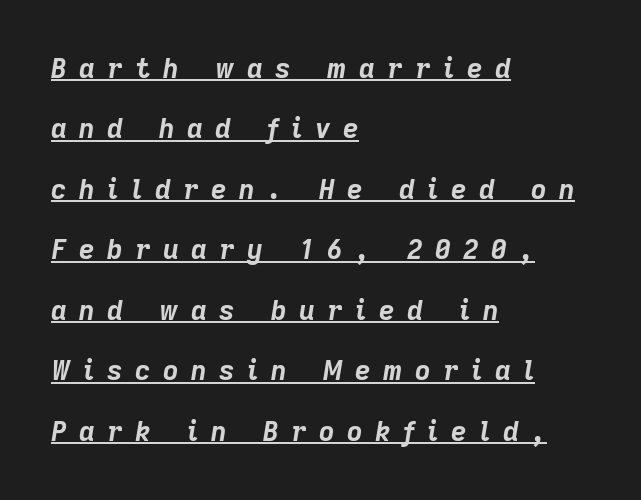
{"italic": "yes", "lean": "right", "slant_degrees": 9, "bold": "yes", "underline": "yes", "align": "left", "line_spacing": "loose", "line_spacing_ratio": 2.24, "letter_spacing": "wide", "letter_spacing_em": 0.46, "glyph_px": 27}
